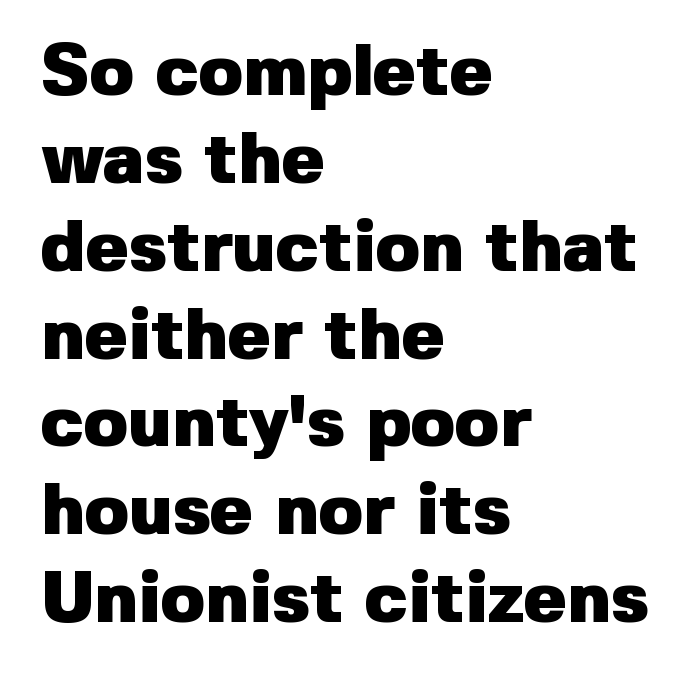
The image shows 72 px heavy sans-serif type, upright; set left-aligned, line spacing 1.22x, normal letter spacing, not underlined; low stroke contrast and a medium x-height.
